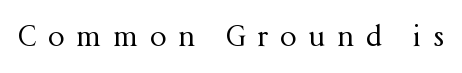
The lettering stays uniformly vertical, giving the passage a roman look. Descenders hang freely into open space. Note the varied advance widths — an 'i' is clearly narrower than an 'm'. Look at the tracking — it's clearly loosened, letters drifting apart. The font family rendered here belongs to the serif group.
